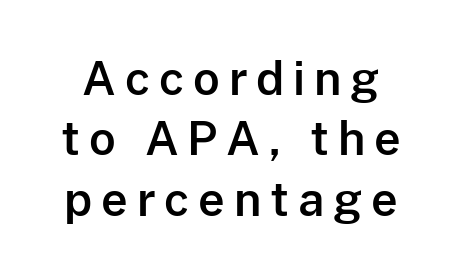
{"serif": "no", "italic": "no", "width": "normal", "stroke_contrast": "low", "x_height": "medium", "monospaced": "no", "underline": "no", "line_spacing": "normal", "line_spacing_ratio": 1.31, "glyph_px": 46}
